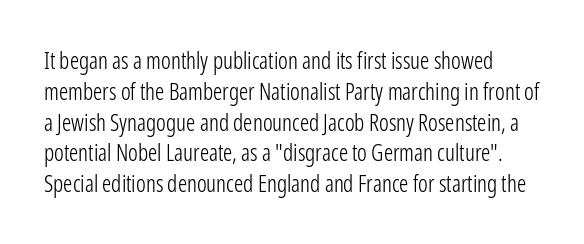
Compared with a typical body face, this is equally light or lighter still. Rule under the text: the space is simply empty. Characters follow at the spacing the type designer built in. Each new line begins a customary step beneath the previous one. Posture: vertical.
